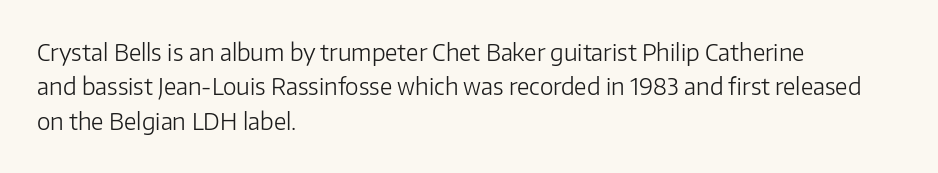
{"italic": "no", "bold": "no", "underline": "no", "align": "left", "line_spacing": "normal", "line_spacing_ratio": 1.5, "letter_spacing": "normal", "letter_spacing_em": 0.0, "glyph_px": 23}
